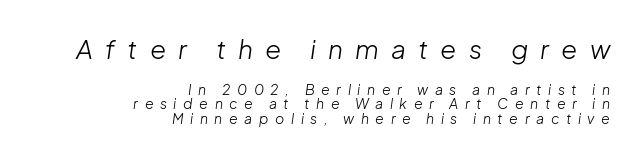
Weight: in the light-to-regular range. Letter spacing: wide. Beneath every word, the page is bare. The passage is arranged like a letterhead date or caption credit — flush right. The axis of the letterforms is tilted away from vertical. The earlier block is typeset at a bigger size than the later block.
